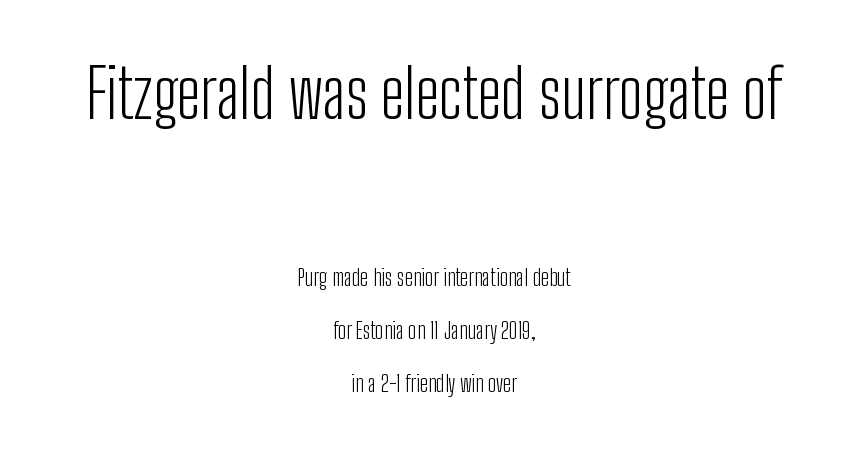
Q: Is the text bold? A: No.
Q: Is the text italic (slanted)? A: No, it is upright.
Q: Is the typeface a serif or a sans-serif typeface? A: Sans-serif.
Q: Is the text underlined? A: No.
Q: How is the paragraph aligned? A: Centered.
Q: Is the spacing between letters normal or unusually wide? A: Normal.
Q: Is the spacing between lines tight, normal or loose? A: Loose.
Q: Which block of text is set in a larger size, the first (top) or the second (bottom)? A: The first (top) one.
Q: Width (condensed, normal, or wide)? A: Condensed.
Q: Stroke contrast? A: Low.
Q: x-height? A: Medium.
Q: Monospaced? A: No.
